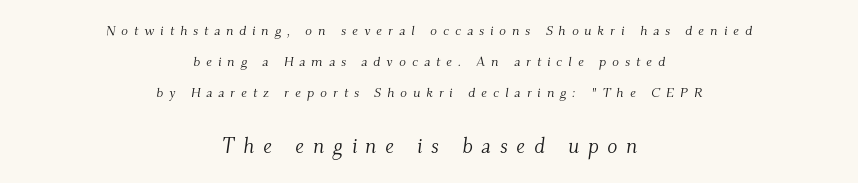
Q: Is the text bold? A: No.
Q: Is the text italic (slanted)? A: Yes, it leans right by about 9 degrees.
Q: Is the text underlined? A: No.
Q: How is the paragraph aligned? A: Centered.
Q: Is the spacing between letters normal or unusually wide? A: Unusually wide.
Q: Is the spacing between lines tight, normal or loose? A: Loose.
Q: Which block of text is set in a larger size, the first (top) or the second (bottom)? A: The second (bottom) one.
